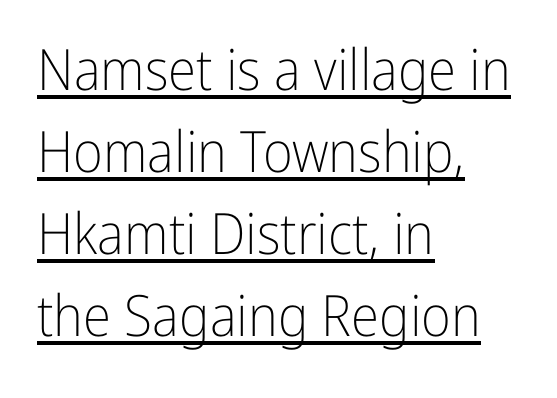
The image shows 57 px light, condensed sans-serif type, upright; set left-aligned, normal line spacing (1.44x), normal letter spacing, underlined; low stroke contrast and a medium x-height.
